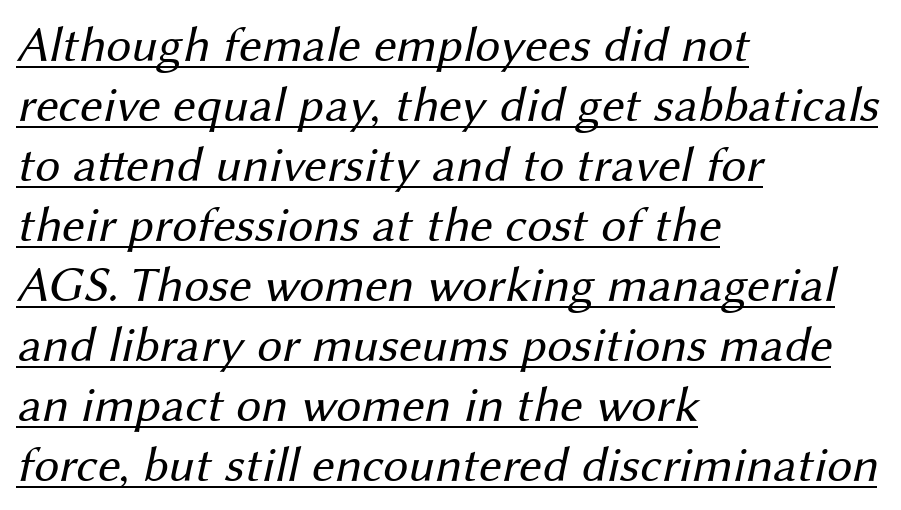
Ink coverage per letter is moderate at most. Letter spacing: default. This is underlined copy, the kind a proofreader might mark for attention. Observe the absence of serifs on each vertical stroke in this sample.
